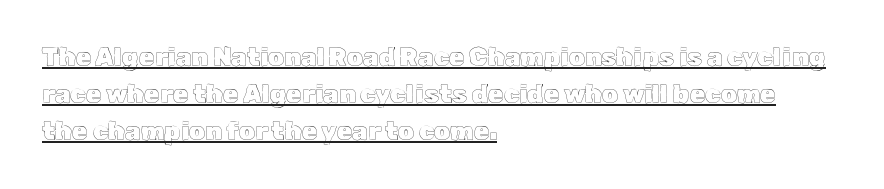
This is underlined copy, the kind a proofreader might mark for attention. Vertical spacing — default. Characters follow at the spacing the type designer built in. Nope, not italic — everything's standing straight.
